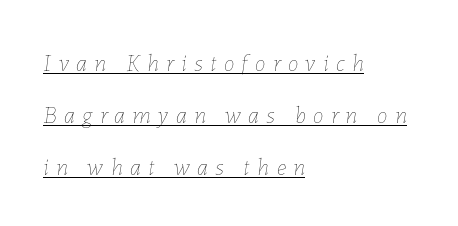
Q: Is the text bold? A: No.
Q: Is the text italic (slanted)? A: Yes, it leans right by about 7 degrees.
Q: Is the text underlined? A: Yes.
Q: How is the paragraph aligned? A: Left-aligned.
Q: Is the spacing between letters normal or unusually wide? A: Unusually wide.
Q: Is the spacing between lines tight, normal or loose? A: Loose.
